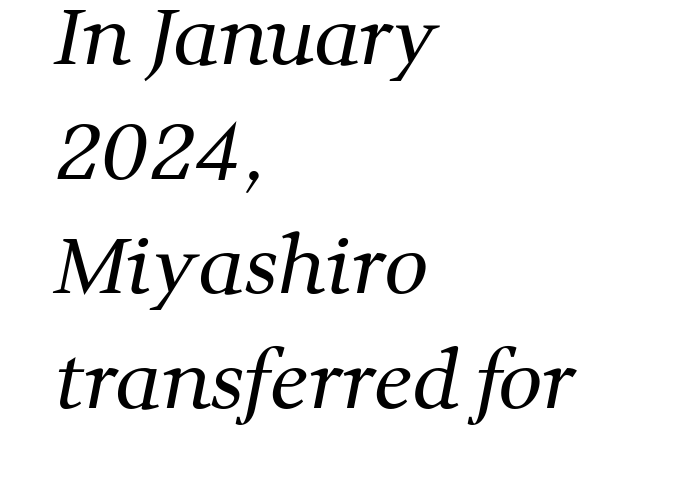
The image shows 78 px regular-weight serif type; set left-aligned, normal line spacing (1.47x), normal letter spacing, not underlined; medium stroke contrast and a medium x-height.
